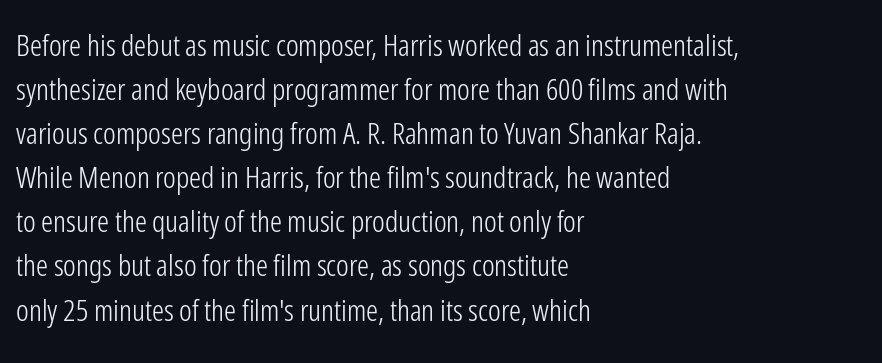
{"serif": "no", "italic": "no", "bold": "no", "weight": "light", "width": "condensed", "stroke_contrast": "low", "x_height": "medium", "monospaced": "no", "underline": "no", "align": "left", "line_spacing": "normal", "line_spacing_ratio": 1.47, "letter_spacing": "normal", "letter_spacing_em": 0.0, "glyph_px": 30}
